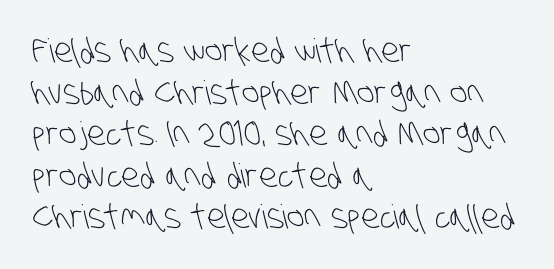
Q: Is the text bold? A: No.
Q: Is the typeface a serif or a sans-serif typeface? A: Sans-serif.
Q: Is the text underlined? A: No.
Q: How is the paragraph aligned? A: Left-aligned.
Q: Is the spacing between letters normal or unusually wide? A: Normal.
Q: Is the spacing between lines tight, normal or loose? A: Normal.
Q: Width (condensed, normal, or wide)? A: Condensed.
Q: Stroke contrast? A: Low.
Q: x-height? A: Large.
Q: Monospaced? A: No.
